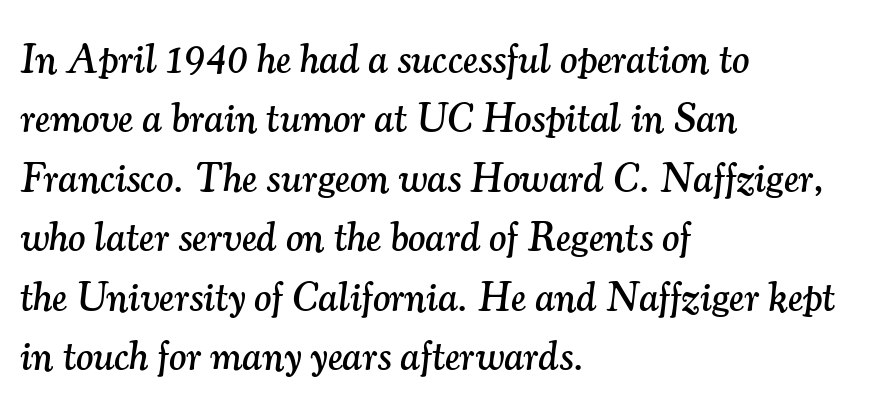
What stands out about the letter spacing? Nothing — it is the standard amount. The passage is arranged the way most books set body copy — flush left. The letters advance in unequal steps, a hallmark of proportional type. Observe the lean: these are italic letterforms. If you measured baseline to baseline, you'd find a middling distance.
